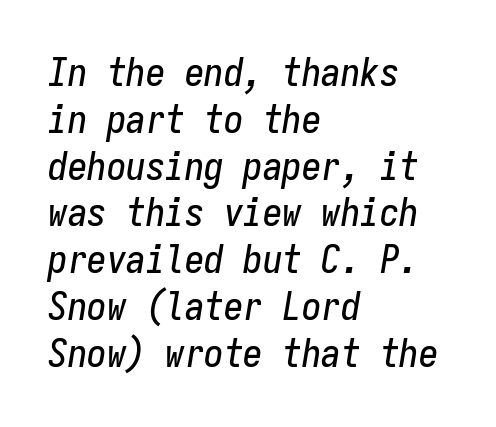
Short note: letters normally spaced. Every character here occupies the same horizontal width, giving the sample a typewriter-like rhythm. The paragraph shown leans on its left margin. Honestly, there is no underline to notice here at all. Emphasis-style slanted type is in use.
